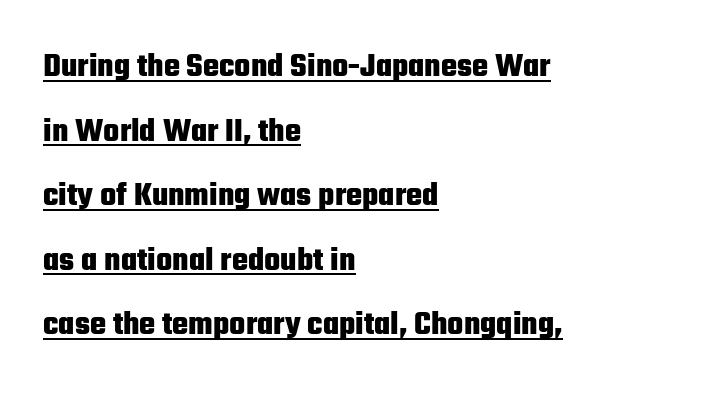
Q: Is the text bold? A: Yes.
Q: Is the text italic (slanted)? A: No, it is upright.
Q: Is the typeface a serif or a sans-serif typeface? A: Sans-serif.
Q: Is the text underlined? A: Yes.
Q: How is the paragraph aligned? A: Left-aligned.
Q: Is the spacing between letters normal or unusually wide? A: Normal.
Q: Is the spacing between lines tight, normal or loose? A: Loose.
Q: Width (condensed, normal, or wide)? A: Condensed.
Q: Stroke contrast? A: Low.
Q: x-height? A: Medium.
Q: Monospaced? A: No.
